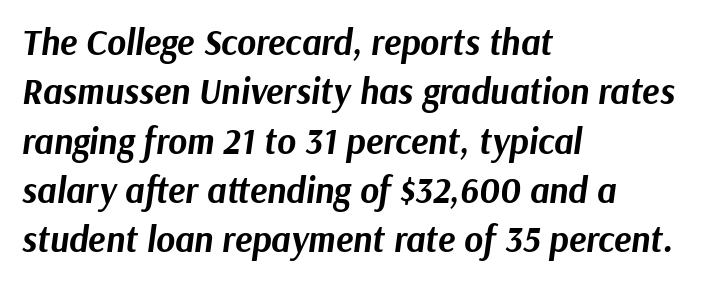
Q: Is the text bold? A: Yes.
Q: Is the text italic (slanted)? A: Yes, it leans right by about 9 degrees.
Q: Is the text underlined? A: No.
Q: How is the paragraph aligned? A: Left-aligned.
Q: Is the spacing between letters normal or unusually wide? A: Normal.
Q: Is the spacing between lines tight, normal or loose? A: Normal.
Q: Width (condensed, normal, or wide)? A: Normal.
Q: Stroke contrast? A: Medium.
Q: x-height? A: Medium.
Q: Monospaced? A: No.
